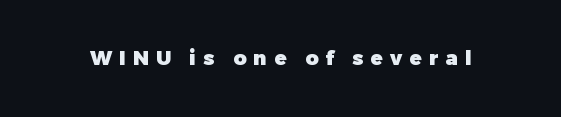
Q: Is the text bold? A: Yes.
Q: Is the text italic (slanted)? A: No, it is upright.
Q: Is the text underlined? A: No.
Q: Is the spacing between letters normal or unusually wide? A: Unusually wide.
